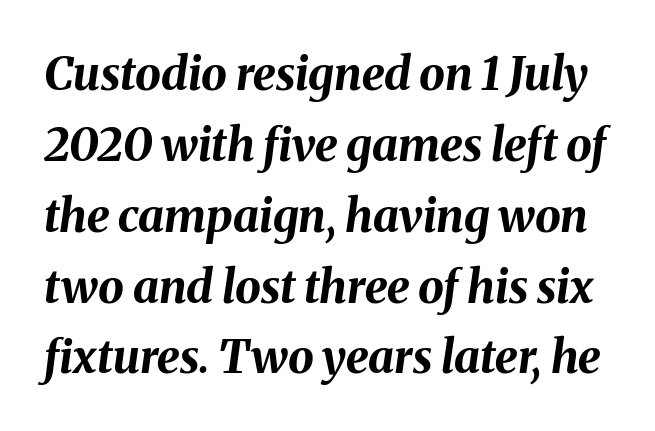
The image shows 46 px bold type, italic (leaning right); set normal line spacing (1.54x), normal letter spacing, not underlined; medium stroke contrast and a medium x-height.
